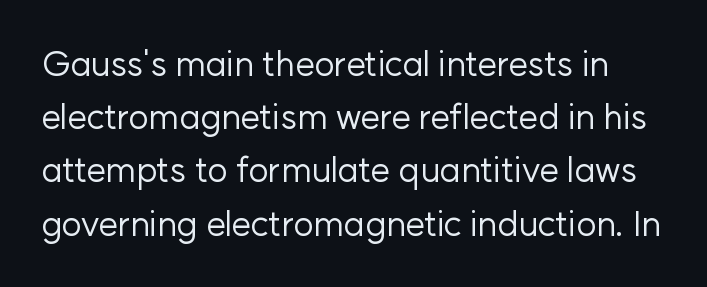
{"serif": "no", "italic": "no", "bold": "no", "weight": "regular", "width": "normal", "stroke_contrast": "low", "x_height": "medium", "monospaced": "no", "underline": "no", "line_spacing": "normal", "line_spacing_ratio": 1.52, "letter_spacing": "normal", "letter_spacing_em": 0.0, "glyph_px": 35}
